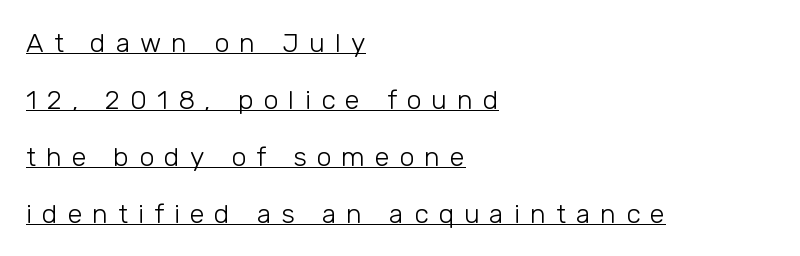
Q: Is the text bold? A: No.
Q: Is the text italic (slanted)? A: No, it is upright.
Q: Is the text underlined? A: Yes.
Q: How is the paragraph aligned? A: Left-aligned.
Q: Is the spacing between letters normal or unusually wide? A: Unusually wide.
Q: Is the spacing between lines tight, normal or loose? A: Loose.
